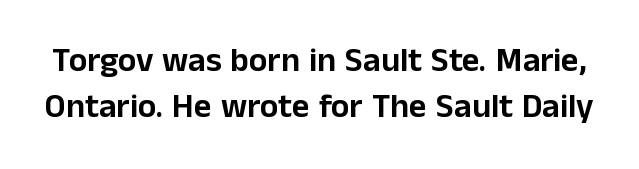
{"serif": "no", "italic": "no", "width": "normal", "stroke_contrast": "low", "x_height": "medium", "monospaced": "no", "underline": "no", "line_spacing": "normal", "line_spacing_ratio": 1.35, "letter_spacing": "normal", "letter_spacing_em": 0.0, "glyph_px": 34}
